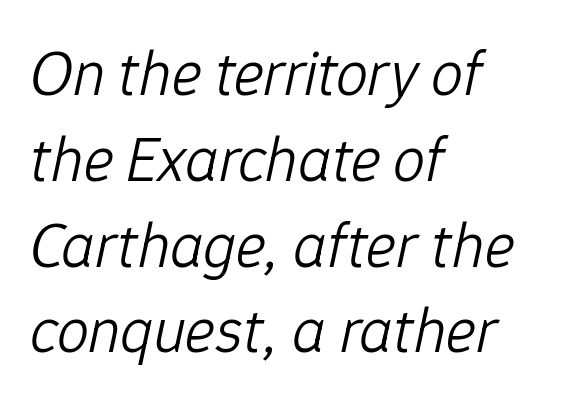
Quick note: underline off. Ink coverage per letter is moderate at most. If you drew a ruler down the left edge, every line would touch it. When letters slant like this, we call the style italic. Whoever set this chose a conventional vertical rhythm. Varying glyph widths throughout — classic text-font behaviour.
